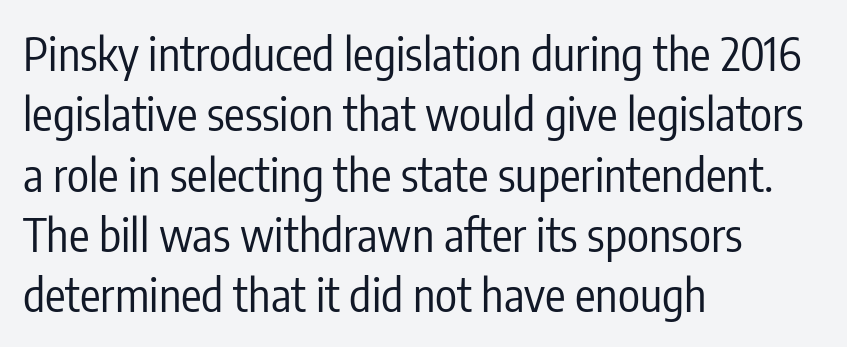
Q: Is the text bold? A: No.
Q: Is the text italic (slanted)? A: No, it is upright.
Q: Is the typeface a serif or a sans-serif typeface? A: Sans-serif.
Q: Is the text underlined? A: No.
Q: How is the paragraph aligned? A: Left-aligned.
Q: Is the spacing between letters normal or unusually wide? A: Normal.
Q: Is the spacing between lines tight, normal or loose? A: Normal.
Q: Width (condensed, normal, or wide)? A: Condensed.
Q: Stroke contrast? A: Low.
Q: x-height? A: Medium.
Q: Monospaced? A: No.
